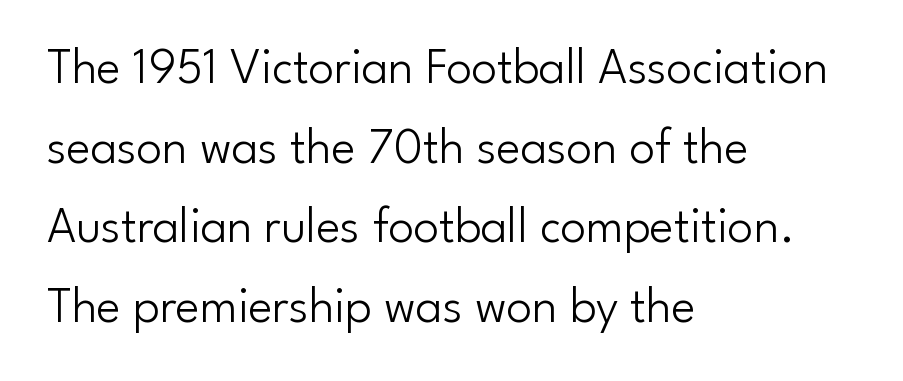
Q: Is the text bold? A: No.
Q: Is the text italic (slanted)? A: No, it is upright.
Q: Is the typeface a serif or a sans-serif typeface? A: Sans-serif.
Q: Is the text underlined? A: No.
Q: How is the paragraph aligned? A: Left-aligned.
Q: Is the spacing between letters normal or unusually wide? A: Normal.
Q: Is the spacing between lines tight, normal or loose? A: Normal.
Q: Width (condensed, normal, or wide)? A: Normal.
Q: Stroke contrast? A: Low.
Q: x-height? A: Small.
Q: Monospaced? A: No.
